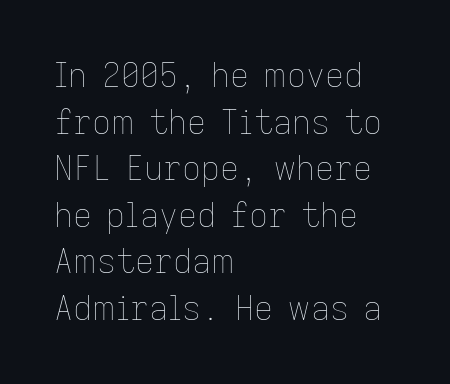
Q: Is the text bold? A: No.
Q: Is the text italic (slanted)? A: No, it is upright.
Q: Is the text underlined? A: No.
Q: How is the paragraph aligned? A: Left-aligned.
Q: Is the spacing between letters normal or unusually wide? A: Normal.
Q: Is the spacing between lines tight, normal or loose? A: Normal.
Q: Width (condensed, normal, or wide)? A: Normal.
Q: Stroke contrast? A: Low.
Q: x-height? A: Medium.
Q: Monospaced? A: No.
